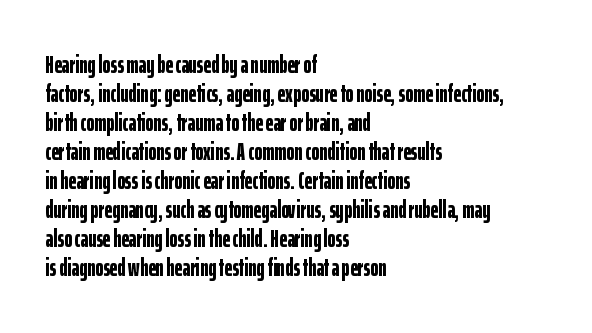
Bold? Absolutely — the strokes are thick and heavy. These lines are set flush left with a ragged right edge. Each row of text sits above clean, open space. There is no visible air inserted between adjacent glyphs. The type sits square on the baseline with zero lean.
